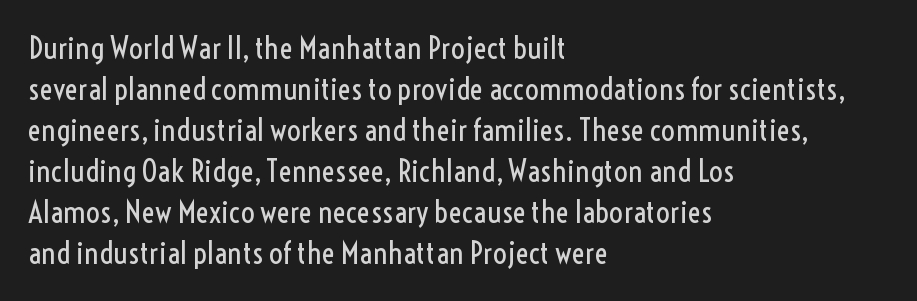
{"serif": "no", "italic": "no", "bold": "no", "weight": "regular", "width": "condensed", "x_height": "medium", "monospaced": "no", "underline": "no", "align": "left", "line_spacing": "normal", "line_spacing_ratio": 1.32, "letter_spacing": "normal", "letter_spacing_em": 0.0, "glyph_px": 31}
